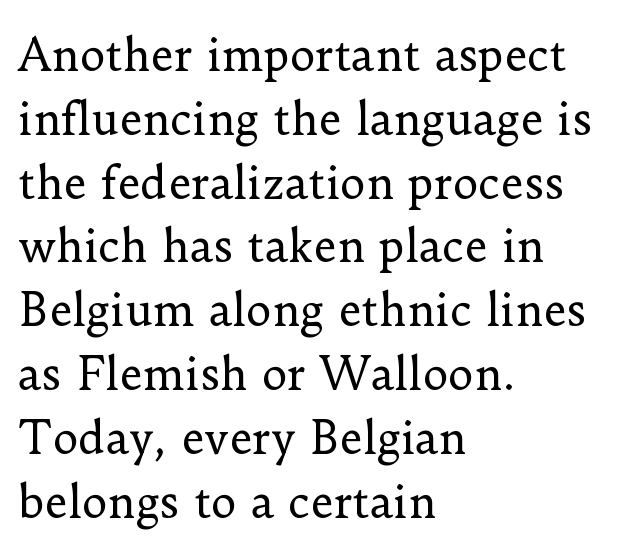
The image shows 44 px regular-weight serif type, upright; set left-aligned, normal line spacing (1.45x), normal letter spacing, not underlined; low stroke contrast and a small x-height.
